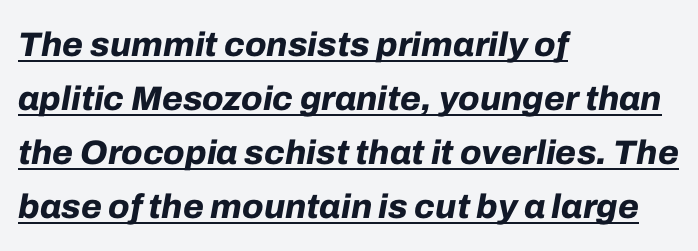
These lines are rendered in a variable-pitch font. Students, this is bold: see how much ink each stroke carries. The passage shown stacks its lines at a standard gap. You can tell it's italic because the verticals aren't actually vertical. The glyphs are accompanied by a horizontal stroke just below them.
